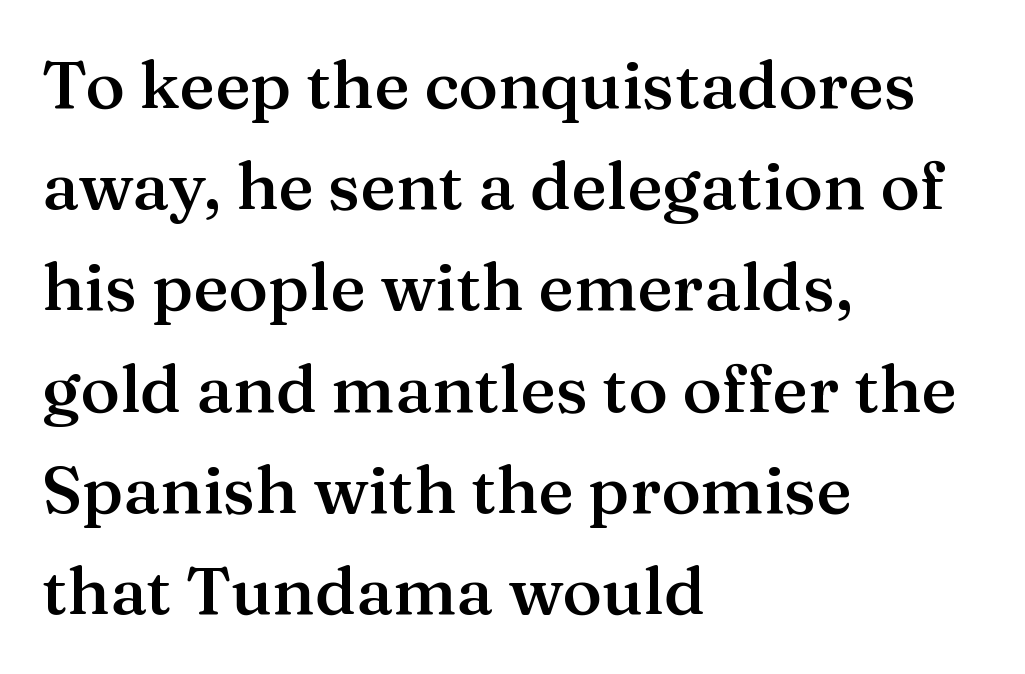
Q: Is the text bold? A: Semi-bold.
Q: Is the text italic (slanted)? A: No, it is upright.
Q: Is the typeface a serif or a sans-serif typeface? A: Serif.
Q: Is the text underlined? A: No.
Q: How is the paragraph aligned? A: Left-aligned.
Q: Is the spacing between letters normal or unusually wide? A: Normal.
Q: Is the spacing between lines tight, normal or loose? A: Normal.
Q: Width (condensed, normal, or wide)? A: Normal.
Q: Stroke contrast? A: Medium.
Q: x-height? A: Medium.
Q: Monospaced? A: No.
